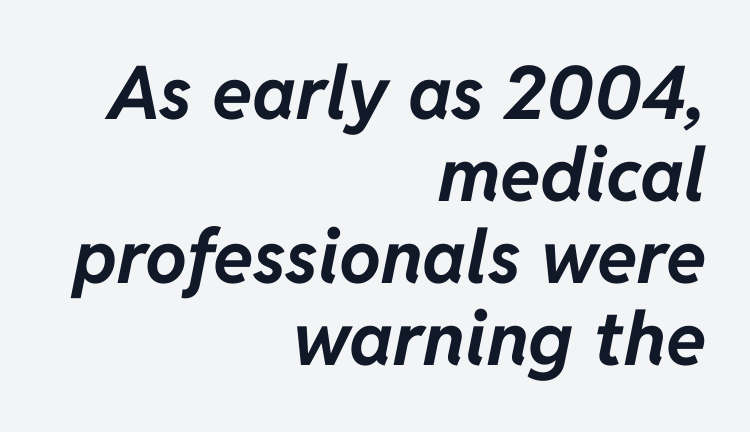
The image shows 74 px bold type, italic (leaning right); set right-aligned, tight line spacing (1.11x), normal letter spacing, not underlined; low stroke contrast and a medium x-height.
